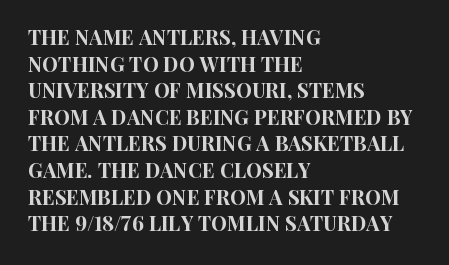
Q: Is the text italic (slanted)? A: No, it is upright.
Q: Is the text underlined? A: No.
Q: How is the paragraph aligned? A: Left-aligned.
Q: Is the spacing between letters normal or unusually wide? A: Normal.
Q: Is the spacing between lines tight, normal or loose? A: Normal.
